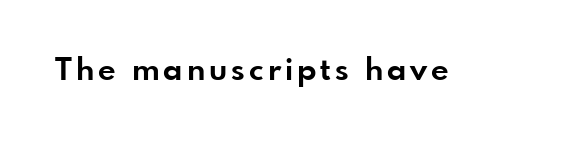
Are there feet on the stems? There aren't — it's a sans. The gap between lines stays unmarked. Notice how thick the strokes are: this is what a full bold looks like. The font's upright variant was chosen for this text.
